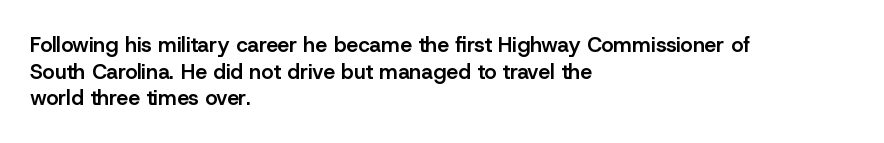
Casual observation: everything's shoved over to the left. Horizontal bands of white between lines are of average thickness. Tracking value appears to be zero — textbook default spacing. The letters stand straight up with perfectly vertical stems. Compared with an ordinary text face, these strokes are moderately heavier — a semibold. Anything drawn beneath the words? Only blank space.
